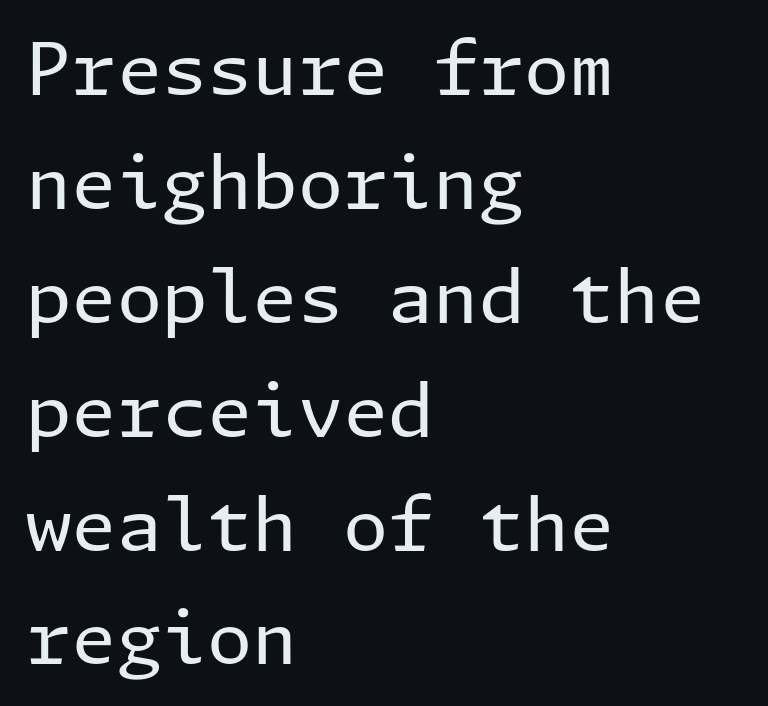
The image shows 73 px regular-weight sans-serif type, upright; set left-aligned, normal line spacing (1.56x), normal letter spacing, not underlined; low stroke contrast and a medium x-height.
